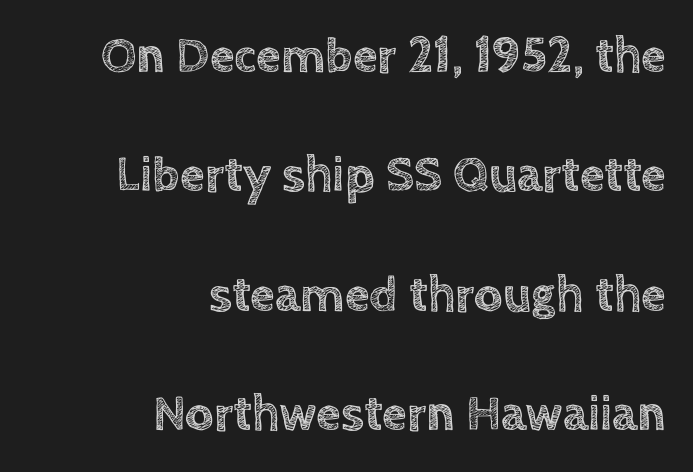
Spacing verdict: proportional, widths tailored to each character. Lines of text with bare space underneath. When letters stand straight like this, we call the style roman or upright. Letter spacing: default. The paragraph has a hard right edge and a soft left edge. What's the leading like? Stretched, with rows far apart.
